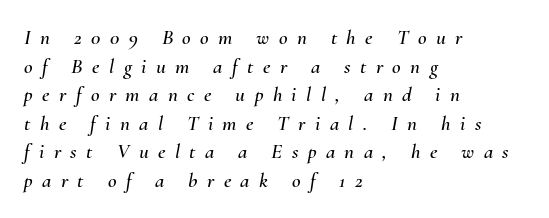
The image shows 21 px text type, italic (leaning right); set left-aligned, normal line spacing (1.36x), unusually wide letter spacing (+0.45 em), not underlined.
